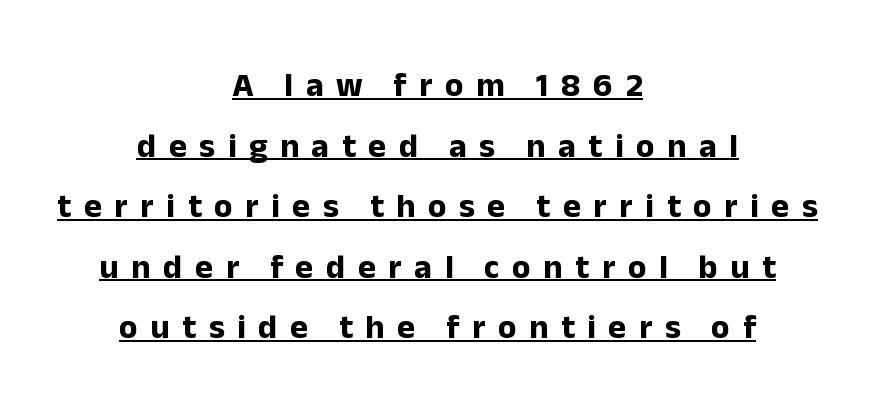
Unlike a traditional serif, this face leaves its strokes unadorned. Observe the wide spacing: letters keep a clear distance from each other. You'd pick this weight for a headline — it's a proper bold. In designer terms, the underline attribute is active on this setting.
